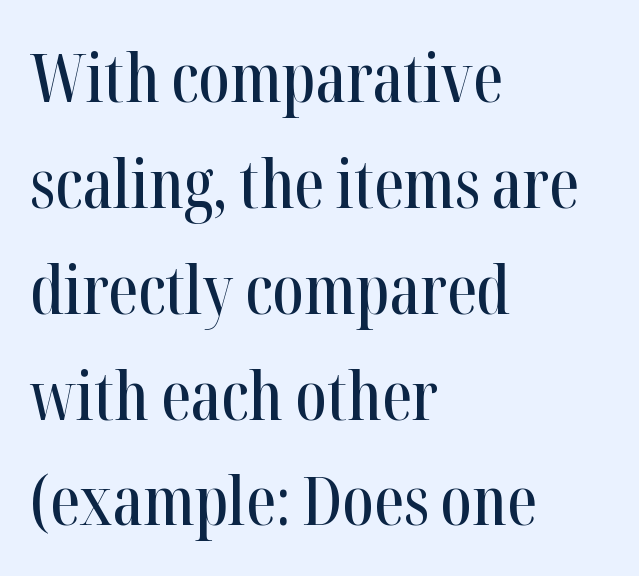
The image shows 67 px condensed serif type, upright; set left-aligned, normal line spacing (1.58x), normal letter spacing, not underlined; high stroke contrast and a medium x-height.
